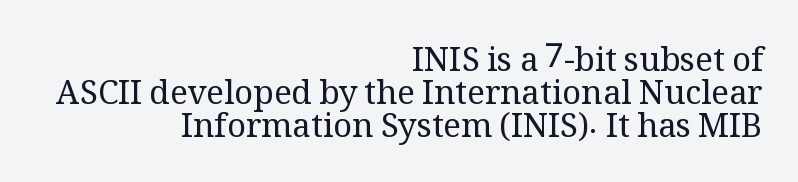
{"serif": "yes", "italic": "no", "bold": "no", "weight": "regular", "width": "normal", "stroke_contrast": "medium", "x_height": "medium", "monospaced": "no", "underline": "no", "align": "right", "line_spacing": "tight", "line_spacing_ratio": 1.0, "letter_spacing": "normal", "letter_spacing_em": 0.0, "glyph_px": 33}
